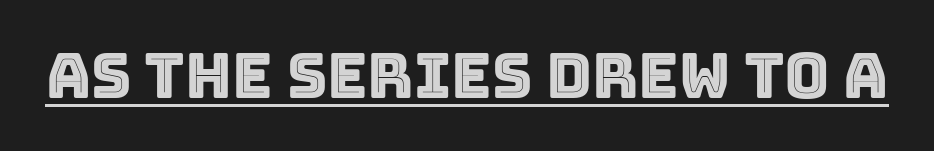
{"italic": "no", "width": "normal", "x_height": "large", "monospaced": "no", "underline": "yes", "letter_spacing": "normal", "letter_spacing_em": 0.0, "glyph_px": 62}
